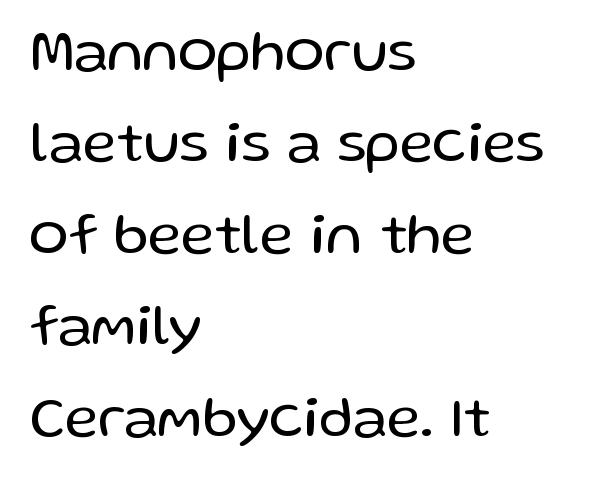
Q: Is the text bold? A: No.
Q: Is the text italic (slanted)? A: No, it is upright.
Q: Is the typeface a serif or a sans-serif typeface? A: Sans-serif.
Q: Is the text underlined? A: No.
Q: How is the paragraph aligned? A: Left-aligned.
Q: Is the spacing between letters normal or unusually wide? A: Normal.
Q: Is the spacing between lines tight, normal or loose? A: Normal.
Q: Width (condensed, normal, or wide)? A: Normal.
Q: Stroke contrast? A: Low.
Q: x-height? A: Medium.
Q: Monospaced? A: No.
